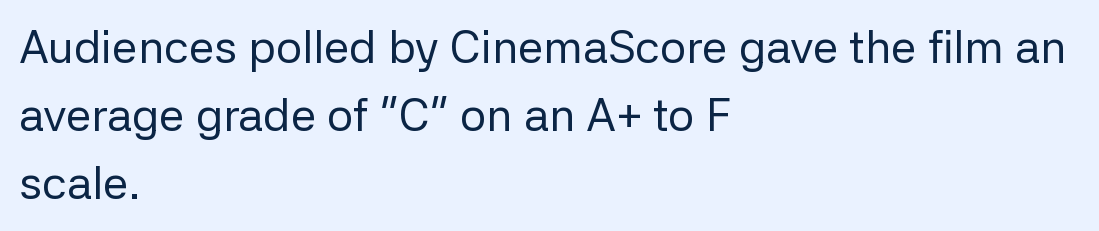
Q: Is the text bold? A: No.
Q: Is the text italic (slanted)? A: No, it is upright.
Q: Is the typeface a serif or a sans-serif typeface? A: Sans-serif.
Q: Is the text underlined? A: No.
Q: How is the paragraph aligned? A: Left-aligned.
Q: Is the spacing between letters normal or unusually wide? A: Normal.
Q: Is the spacing between lines tight, normal or loose? A: Normal.
Q: Width (condensed, normal, or wide)? A: Normal.
Q: Stroke contrast? A: Low.
Q: x-height? A: Medium.
Q: Monospaced? A: No.
